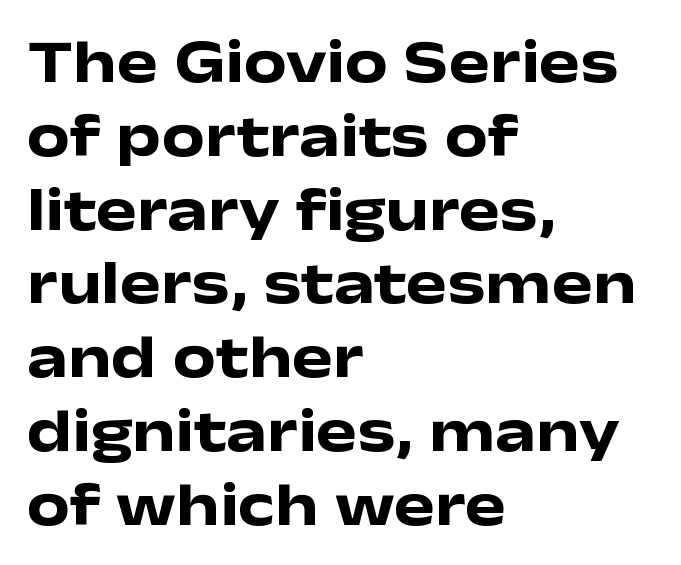
{"serif": "no", "italic": "no", "bold": "yes", "weight": "heavy", "width": "wide", "stroke_contrast": "low", "x_height": "medium", "monospaced": "no", "underline": "no", "align": "left", "line_spacing_ratio": 1.21, "letter_spacing": "normal", "letter_spacing_em": 0.0, "glyph_px": 61}
